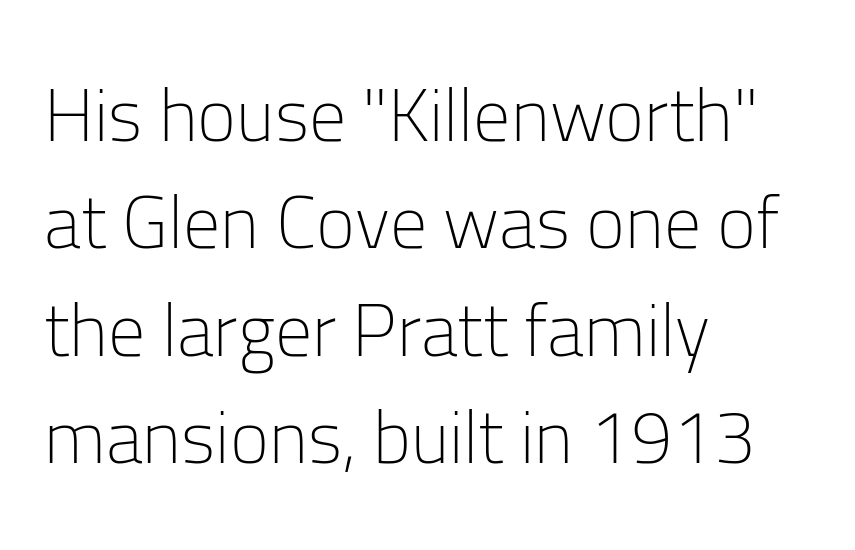
{"serif": "no", "italic": "no", "bold": "no", "weight": "light", "width": "normal", "stroke_contrast": "low", "x_height": "medium", "monospaced": "no", "underline": "no", "align": "left", "line_spacing": "normal", "line_spacing_ratio": 1.45, "letter_spacing": "normal", "letter_spacing_em": 0.0, "glyph_px": 74}
